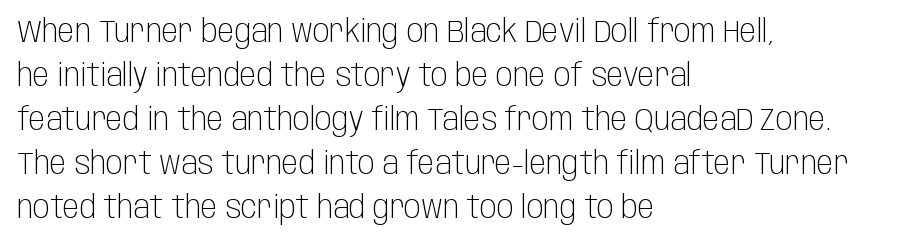
Is there much room between lines? A standard amount, neither cramped nor airy. A clean baseline with only descenders dipping below it. The type is set solid horizontally, with unmodified tracking. Horizontally, the lines are justified to the leading edge only. Check where the strokes stop: nothing finishes them off — pure sans. Weight: not bold — regular or lighter.
